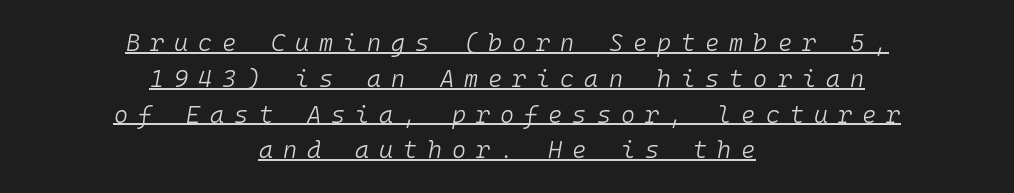
{"italic": "yes", "lean": "right", "slant_degrees": 10, "bold": "no", "underline": "yes", "align": "center", "line_spacing": "normal", "line_spacing_ratio": 1.49, "letter_spacing": "wide", "letter_spacing_em": 0.42, "glyph_px": 24}
